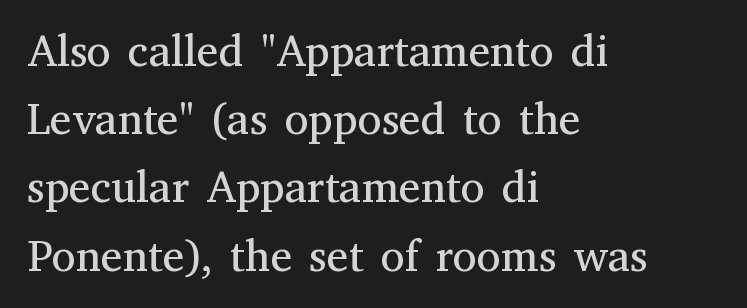
{"serif": "yes", "italic": "no", "bold": "no", "weight": "regular", "width": "normal", "stroke_contrast": "medium", "x_height": "medium", "monospaced": "no", "underline": "no", "align": "left", "line_spacing": "normal", "line_spacing_ratio": 1.55, "letter_spacing": "normal", "letter_spacing_em": 0.0, "glyph_px": 44}
